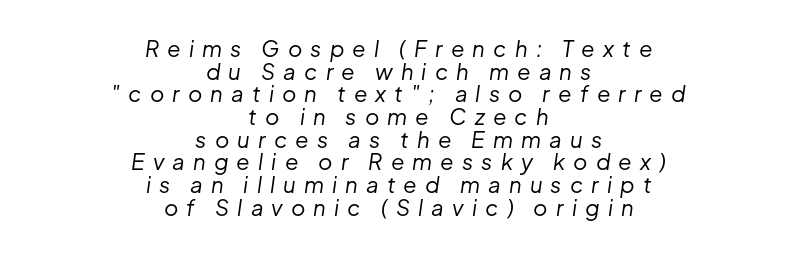
Q: Is the text bold? A: No.
Q: Is the text italic (slanted)? A: Yes, it leans right by about 8 degrees.
Q: Is the text underlined? A: No.
Q: How is the paragraph aligned? A: Centered.
Q: Is the spacing between letters normal or unusually wide? A: Unusually wide.
Q: Is the spacing between lines tight, normal or loose? A: Tight.
